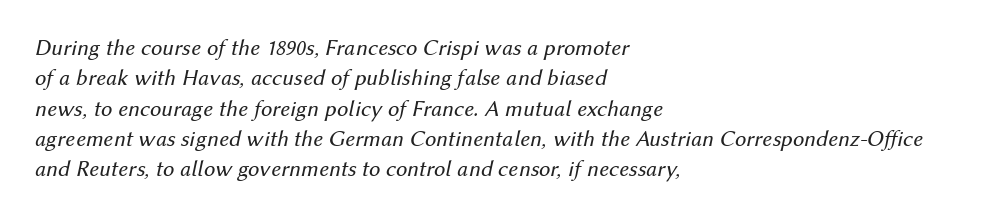
{"italic": "yes", "lean": "right", "slant_degrees": 12, "bold": "no", "underline": "no", "align": "left", "line_spacing": "normal", "line_spacing_ratio": 1.32, "letter_spacing": "normal", "letter_spacing_em": 0.0, "glyph_px": 23}
